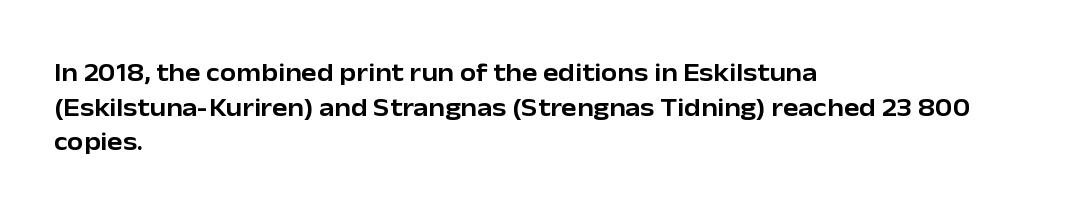
{"italic": "no", "underline": "no", "align": "left", "line_spacing": "normal", "line_spacing_ratio": 1.33, "letter_spacing": "normal", "letter_spacing_em": 0.0, "glyph_px": 26}
